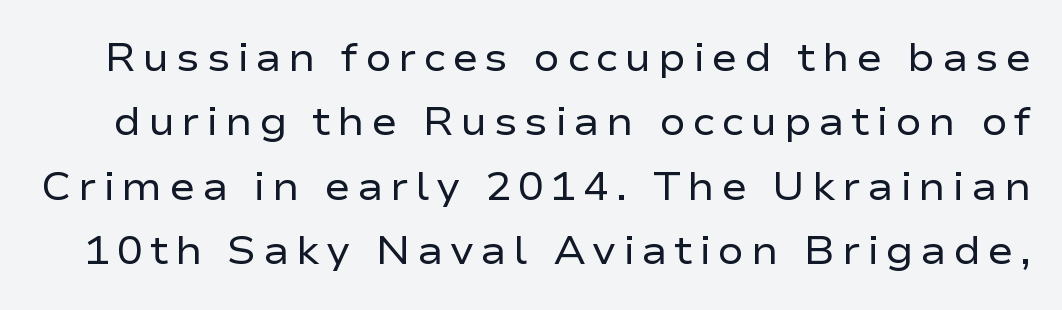
{"serif": "no", "italic": "no", "bold": "no", "weight": "regular", "width": "wide", "stroke_contrast": "low", "x_height": "medium", "monospaced": "no", "underline": "no", "line_spacing": "normal", "line_spacing_ratio": 1.65, "glyph_px": 39}
